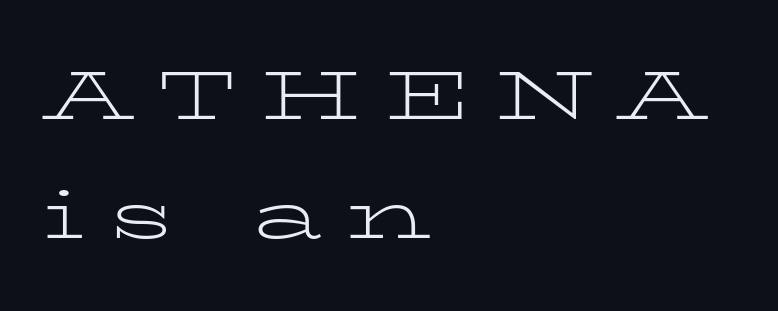
{"serif": "yes", "italic": "no", "bold": "no", "weight": "light", "width": "wide", "stroke_contrast": "low", "x_height": "medium", "monospaced": "no", "underline": "no", "align": "left", "line_spacing_ratio": 1.78, "letter_spacing": "wide", "letter_spacing_em": 0.36, "glyph_px": 67}
